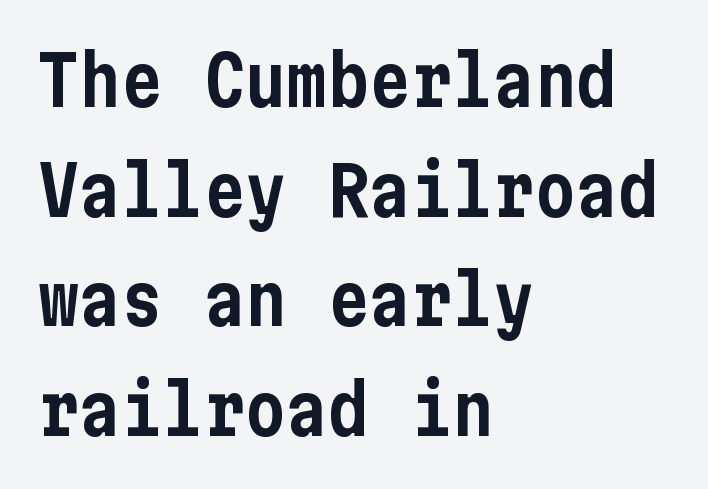
These lines were composed using upright roman letters. Glance below the letters and you will spot only blank space. Honestly, the letter spacing is just normal — you wouldn't notice it. Every row of glyphs begins at an identical x-position on the left. Summary of vertical rhythm: regular, with standard interline spacing. Look at the bottom of the vertical strokes: they stop flat, with no serifs.
